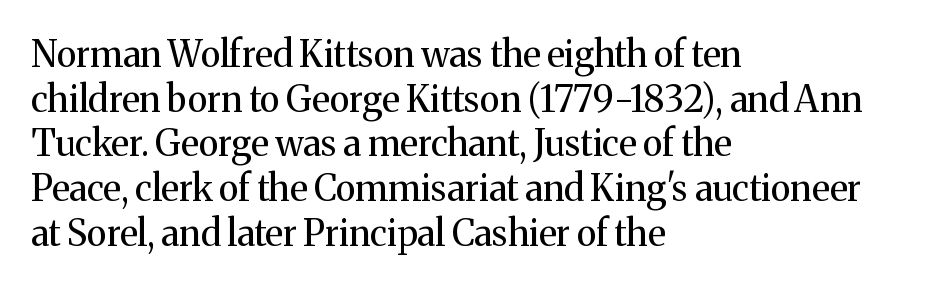
{"serif": "yes", "italic": "no", "bold": "no", "weight": "regular", "width": "normal", "stroke_contrast": "medium", "x_height": "medium", "monospaced": "no", "underline": "no", "align": "left", "line_spacing_ratio": 1.24, "letter_spacing": "normal", "letter_spacing_em": 0.0, "glyph_px": 36}
